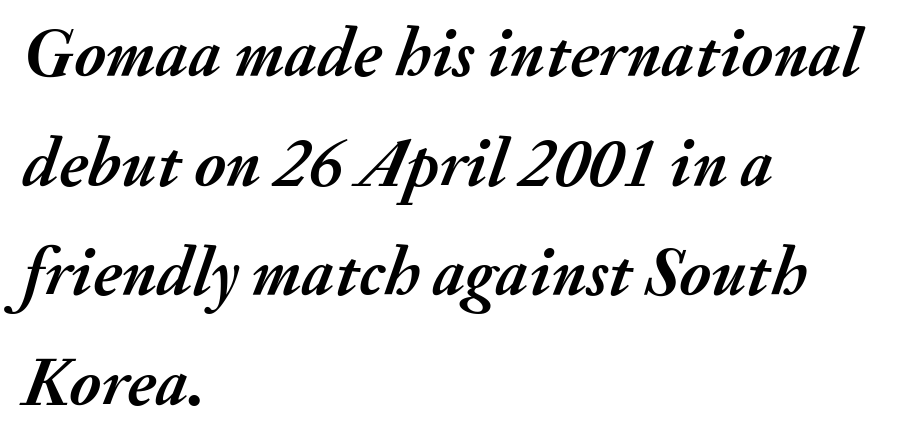
The image shows 69 px semibold type, italic (leaning right); set left-aligned, normal line spacing (1.59x), normal letter spacing, not underlined; medium stroke contrast and a small x-height.
